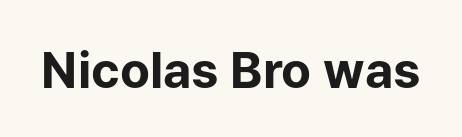
Caption: bold face, heavy strokes. The space beneath each line is pristine and unruled. The letters advance in unequal steps, a hallmark of proportional type. You can tell from the bare stems that sans-serif type was used. If you drew a line through each stem, it would be perfectly vertical.
